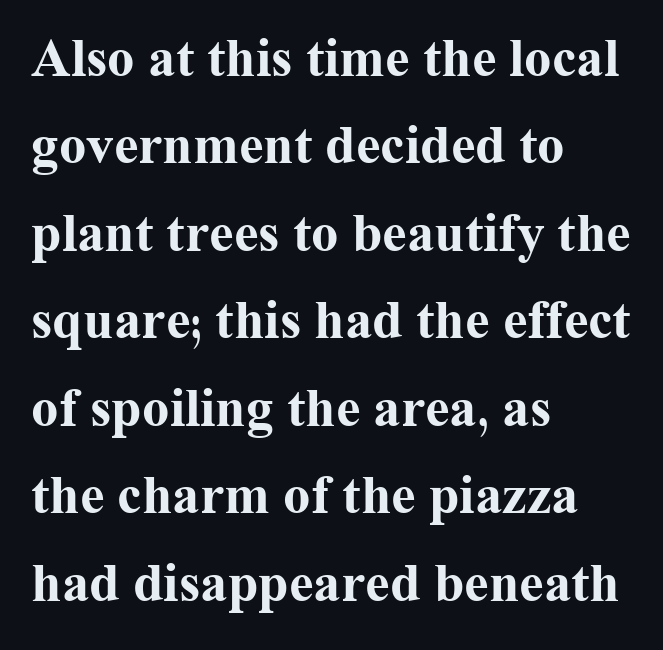
The image shows 55 px bold serif type, upright; set left-aligned, normal line spacing (1.59x), normal letter spacing, not underlined; medium stroke contrast and a medium x-height.
